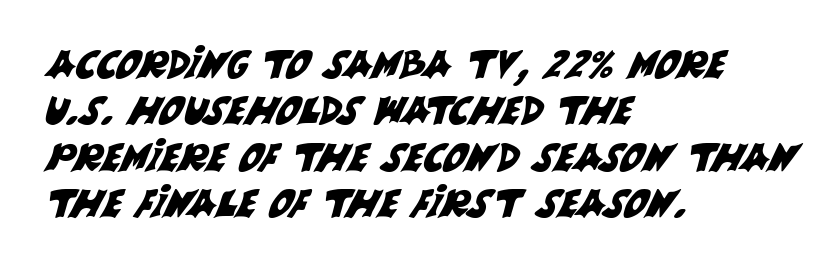
The face used here is proportionally spaced, like ordinary book or web type. A clean baseline with only descenders dipping below it. Typographically, this falls in the sans-serif category. Is the letter spacing exaggerated? No — it looks like the ordinary default. The setting favours the left margin, as ordinary paragraphs usually do.
